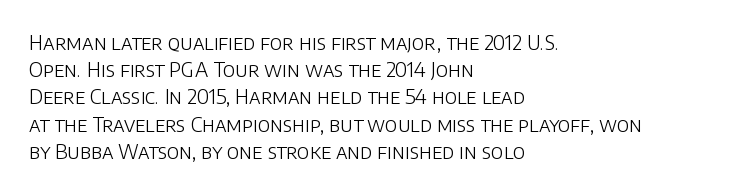
{"italic": "no", "bold": "no", "underline": "no", "align": "left", "line_spacing": "normal", "line_spacing_ratio": 1.36, "letter_spacing": "normal", "letter_spacing_em": 0.0, "glyph_px": 20}
